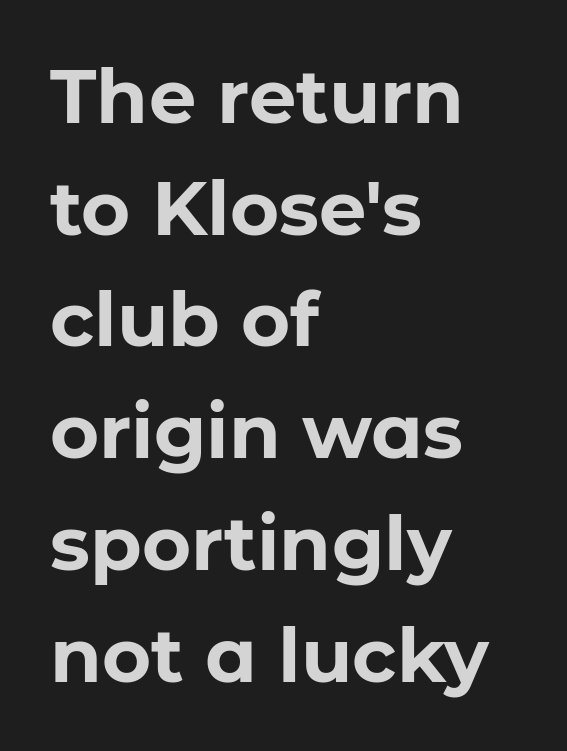
{"serif": "no", "italic": "no", "bold": "yes", "weight": "bold", "width": "normal", "stroke_contrast": "low", "x_height": "medium", "monospaced": "no", "underline": "no", "align": "left", "line_spacing": "normal", "line_spacing_ratio": 1.49, "letter_spacing": "normal", "letter_spacing_em": 0.0, "glyph_px": 75}
